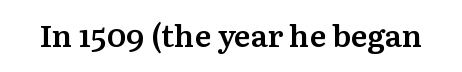
Q: Is the text bold? A: Semi-bold.
Q: Is the text italic (slanted)? A: No, it is upright.
Q: Is the typeface a serif or a sans-serif typeface? A: Serif.
Q: Is the text underlined? A: No.
Q: Is the spacing between letters normal or unusually wide? A: Normal.
Q: Width (condensed, normal, or wide)? A: Normal.
Q: Stroke contrast? A: Medium.
Q: x-height? A: Medium.
Q: Monospaced? A: No.
